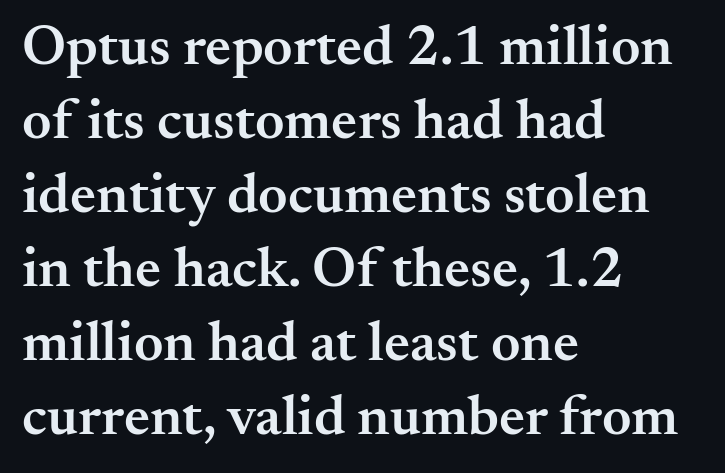
Anything drawn beneath the words? Only blank space. Slightly chunky letters — semibold, I'd say, not full bold. Line beginnings align vertically; line endings do not. The line-height multiplier appears to be the usual default. This sample has the flowing, uneven cadence of proportional lettering.
